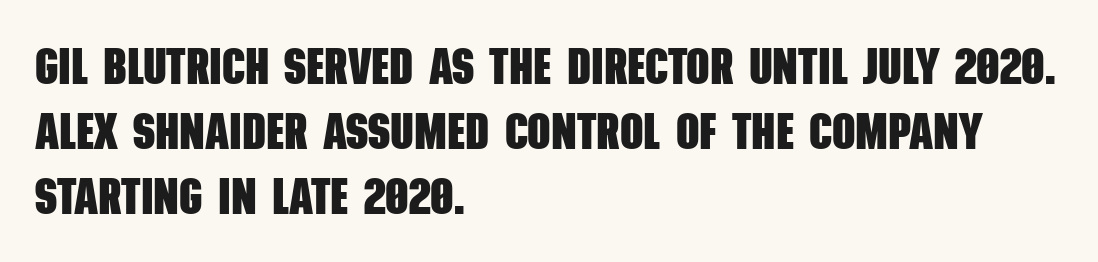
{"serif": "no", "bold": "yes", "weight": "heavy", "width": "condensed", "stroke_contrast": "low", "x_height": "large", "monospaced": "no", "underline": "no", "align": "left", "line_spacing": "normal", "line_spacing_ratio": 1.27, "letter_spacing": "normal", "letter_spacing_em": 0.0, "glyph_px": 51}
